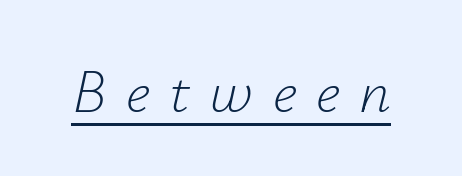
Q: Is the text bold? A: No.
Q: Is the text italic (slanted)? A: Yes, it leans right by about 12 degrees.
Q: Is the text underlined? A: Yes.
Q: Is the spacing between letters normal or unusually wide? A: Unusually wide.
Q: Width (condensed, normal, or wide)? A: Normal.
Q: Stroke contrast? A: Low.
Q: x-height? A: Small.
Q: Monospaced? A: No.
